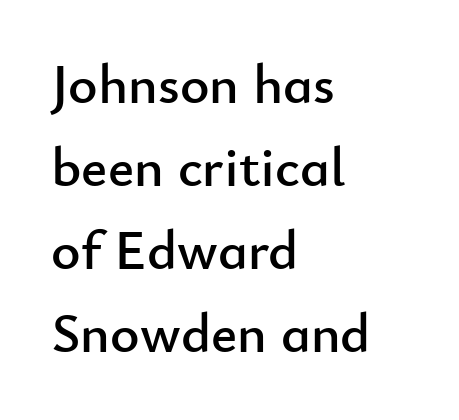
{"serif": "no", "italic": "no", "width": "normal", "stroke_contrast": "low", "x_height": "small", "monospaced": "no", "underline": "no", "align": "left", "line_spacing": "normal", "line_spacing_ratio": 1.48, "letter_spacing": "normal", "letter_spacing_em": 0.0, "glyph_px": 56}
